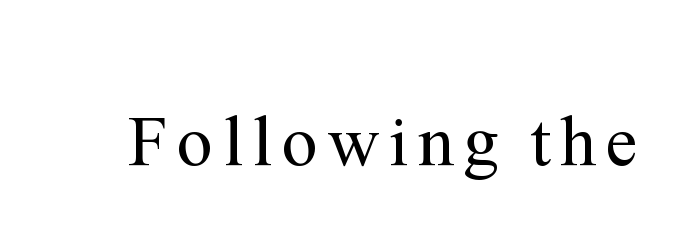
To sum up the face: it has serifs. The face looks like a standard text weight, possibly lighter. The letters advance in unequal steps, a hallmark of proportional type. The typography opts for an upright posture over an oblique one.
